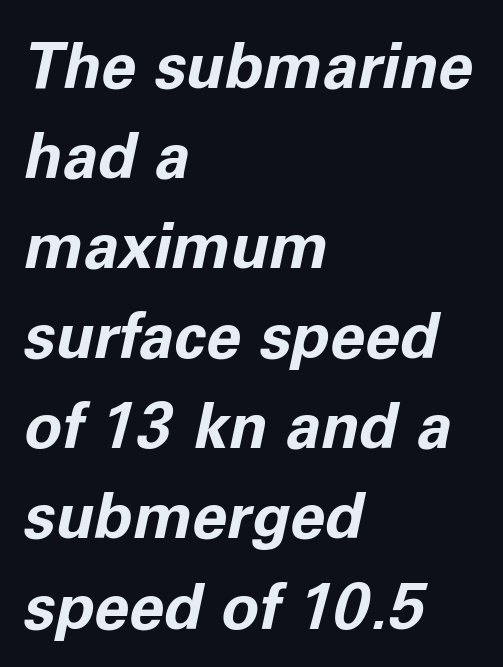
{"italic": "yes", "lean": "right", "slant_degrees": 11, "bold": "yes", "weight": "bold", "width": "normal", "stroke_contrast": "low", "x_height": "medium", "monospaced": "no", "underline": "no", "align": "left", "line_spacing": "normal", "line_spacing_ratio": 1.43, "letter_spacing": "normal", "letter_spacing_em": 0.0, "glyph_px": 63}
